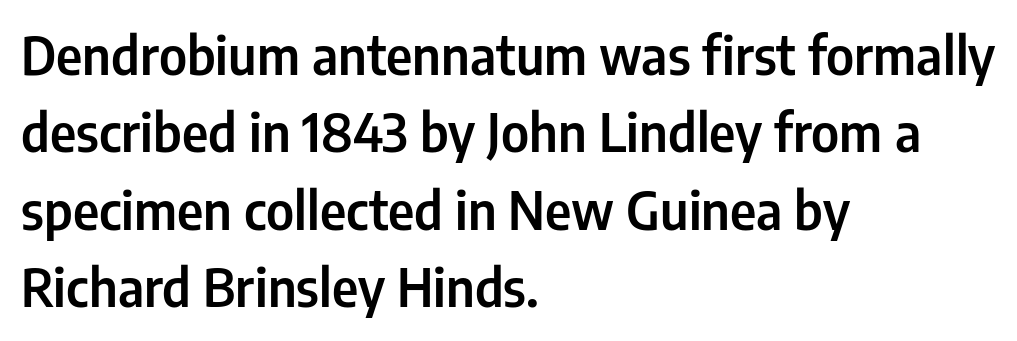
Q: Is the text italic (slanted)? A: No, it is upright.
Q: Is the typeface a serif or a sans-serif typeface? A: Sans-serif.
Q: Is the text underlined? A: No.
Q: How is the paragraph aligned? A: Left-aligned.
Q: Is the spacing between letters normal or unusually wide? A: Normal.
Q: Is the spacing between lines tight, normal or loose? A: Normal.
Q: Width (condensed, normal, or wide)? A: Condensed.
Q: Stroke contrast? A: Low.
Q: x-height? A: Medium.
Q: Monospaced? A: No.
